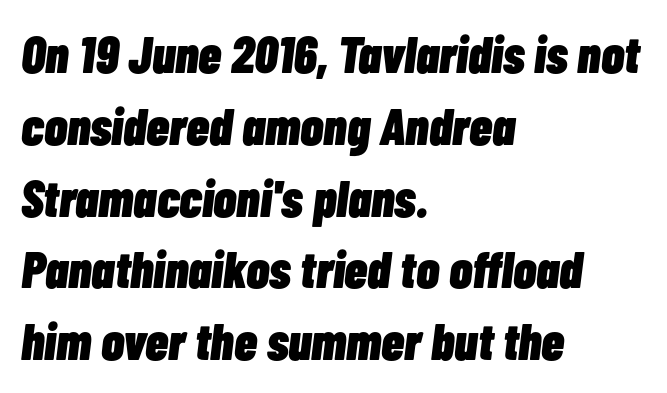
Visually the block forms a straight wall on the left and a jagged coastline on the right. Each word holds together tightly as a unit, with standard inter-letter gaps. Glance below the letters and you will spot only blank space. Its strokes are broad and dark, the hallmark of bold type. Tall strokes in this sample are angled rather than plumb. In terms of leading, this rendering sits right in the middle.
